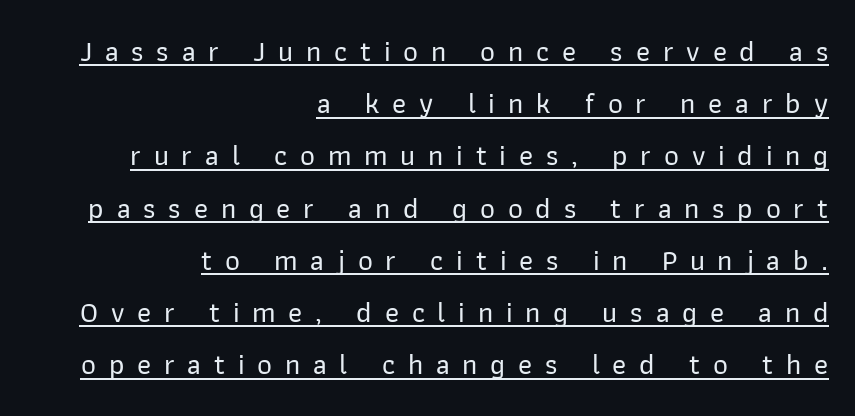
The image shows 29 px sans-serif type, upright; set right-aligned, line spacing 1.8x, unusually wide letter spacing (+0.44 em), underlined; low stroke contrast and a medium x-height.
